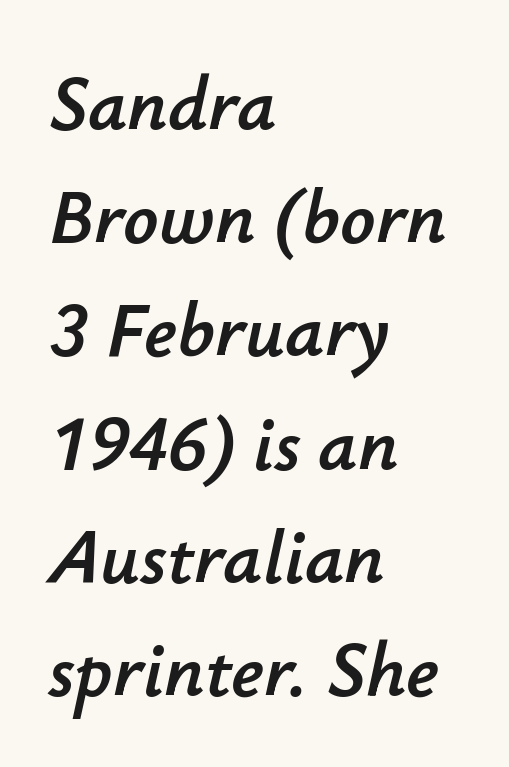
Q: Is the text italic (slanted)? A: Yes, it leans right by about 12 degrees.
Q: Is the text underlined? A: No.
Q: How is the paragraph aligned? A: Left-aligned.
Q: Is the spacing between letters normal or unusually wide? A: Normal.
Q: Is the spacing between lines tight, normal or loose? A: Normal.
Q: Width (condensed, normal, or wide)? A: Normal.
Q: Stroke contrast? A: Low.
Q: x-height? A: Small.
Q: Monospaced? A: No.
